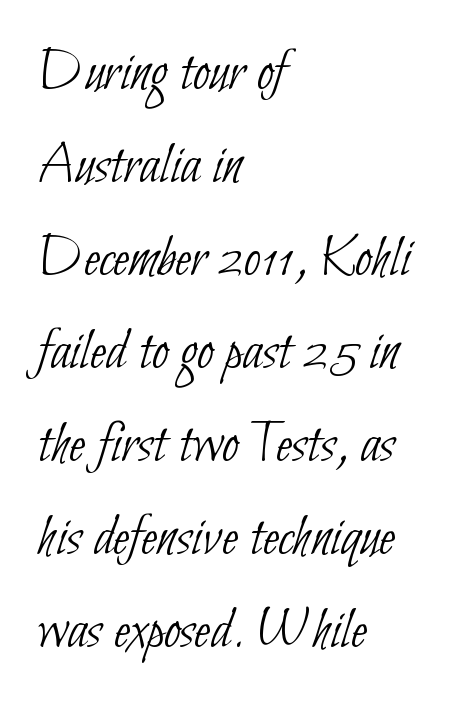
Typographically, this falls in the sans-serif category. Quick note: underline off. Letter spacing: default. Looks like regular typesetting: each glyph gets only the width it needs. Normally led — the rows are evenly, conventionally spaced. Stems and bowls with no extra thickness — not bold.
